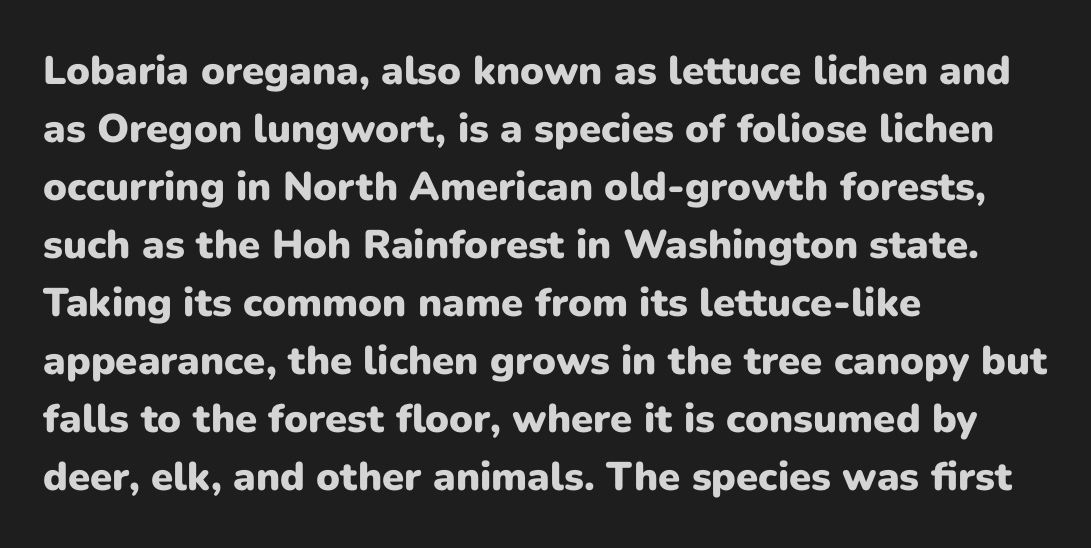
The image shows 40 px heavy sans-serif type, upright; set left-aligned, normal line spacing (1.45x), normal letter spacing, not underlined; low stroke contrast and a medium x-height.
